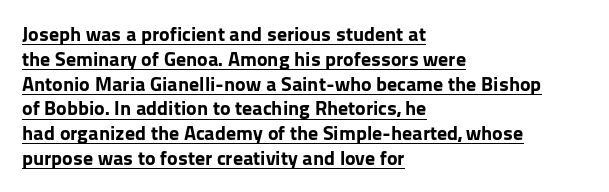
Q: Is the text bold? A: Yes.
Q: Is the text italic (slanted)? A: No, it is upright.
Q: Is the text underlined? A: Yes.
Q: How is the paragraph aligned? A: Left-aligned.
Q: Is the spacing between letters normal or unusually wide? A: Normal.
